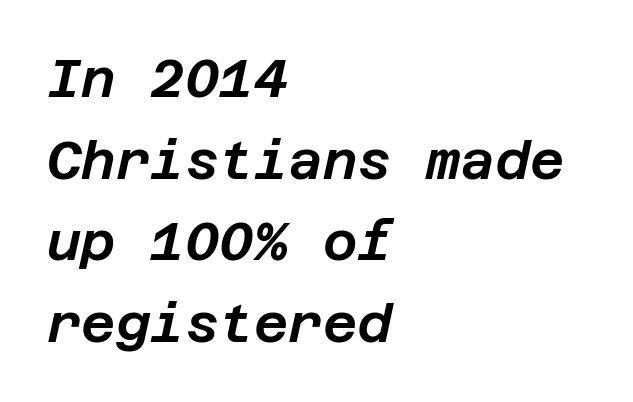
The image shows 53 px text type, italic (leaning right); set left-aligned, normal line spacing (1.54x), normal letter spacing, not underlined; low stroke contrast and a large x-height.
